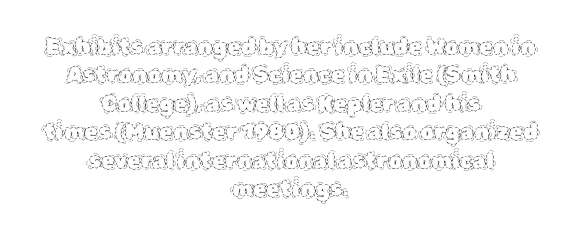
The image shows 22 px text type, upright; set centered, normal line spacing (1.29x), normal letter spacing, not underlined.
